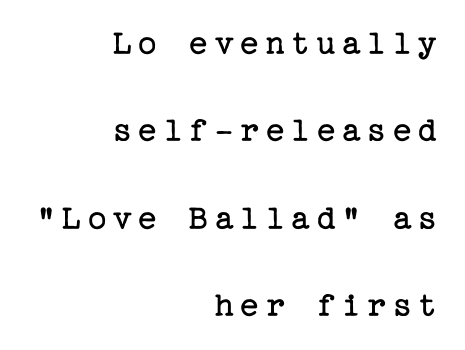
Q: Is the text bold? A: No.
Q: Is the text italic (slanted)? A: No, it is upright.
Q: Is the typeface a serif or a sans-serif typeface? A: Serif.
Q: Is the text underlined? A: No.
Q: How is the paragraph aligned? A: Right-aligned.
Q: Is the spacing between lines tight, normal or loose? A: Loose.
Q: Width (condensed, normal, or wide)? A: Normal.
Q: Stroke contrast? A: Low.
Q: x-height? A: Medium.
